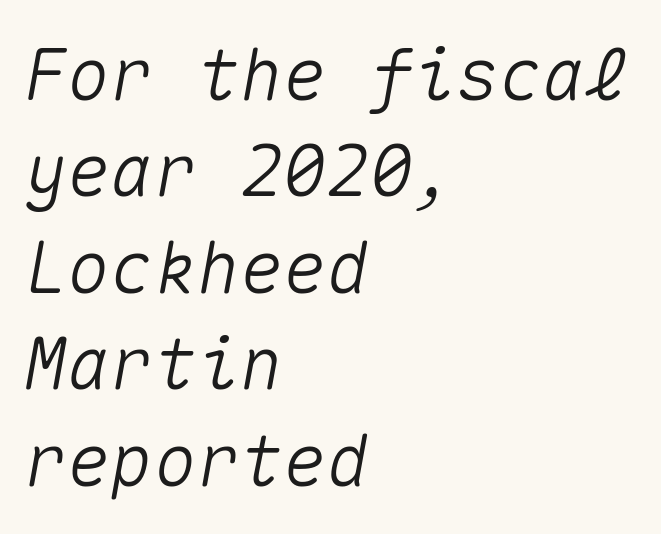
{"italic": "yes", "lean": "right", "slant_degrees": 10, "width": "normal", "stroke_contrast": "medium", "x_height": "medium", "monospaced": "yes", "underline": "no", "align": "left", "line_spacing": "normal", "line_spacing_ratio": 1.34, "letter_spacing": "normal", "letter_spacing_em": 0.0, "glyph_px": 72}
